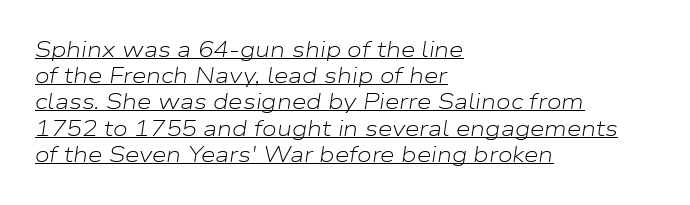
{"italic": "yes", "lean": "right", "slant_degrees": 9, "bold": "no", "underline": "yes", "align": "left", "line_spacing": "normal", "line_spacing_ratio": 1.25, "letter_spacing": "normal", "letter_spacing_em": 0.0, "glyph_px": 21}
